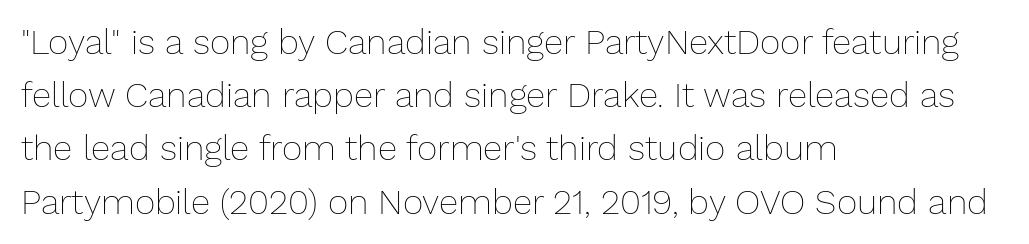
Q: Is the text bold? A: No.
Q: Is the text italic (slanted)? A: No, it is upright.
Q: Is the text underlined? A: No.
Q: How is the paragraph aligned? A: Left-aligned.
Q: Is the spacing between letters normal or unusually wide? A: Normal.
Q: Is the spacing between lines tight, normal or loose? A: Normal.
Q: Width (condensed, normal, or wide)? A: Normal.
Q: Stroke contrast? A: Low.
Q: x-height? A: Medium.
Q: Monospaced? A: No.
